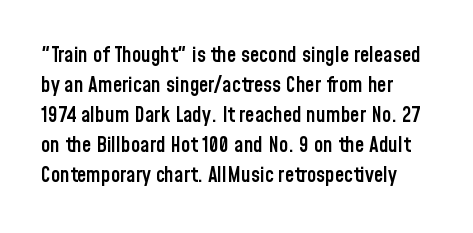
The image shows 21 px text type, upright; set left-aligned, normal line spacing (1.43x), normal letter spacing, not underlined.
